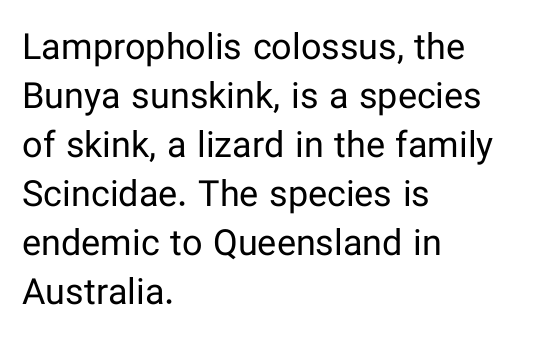
The image shows 36 px regular-weight sans-serif type, upright; set left-aligned, normal line spacing (1.36x), normal letter spacing, not underlined; low stroke contrast and a medium x-height.
